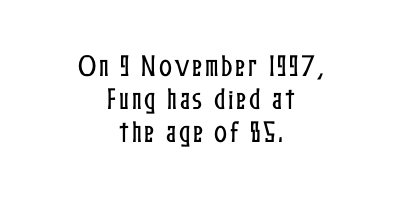
Q: Is the text italic (slanted)? A: No, it is upright.
Q: Is the text underlined? A: No.
Q: How is the paragraph aligned? A: Centered.
Q: Is the spacing between lines tight, normal or loose? A: Normal.
